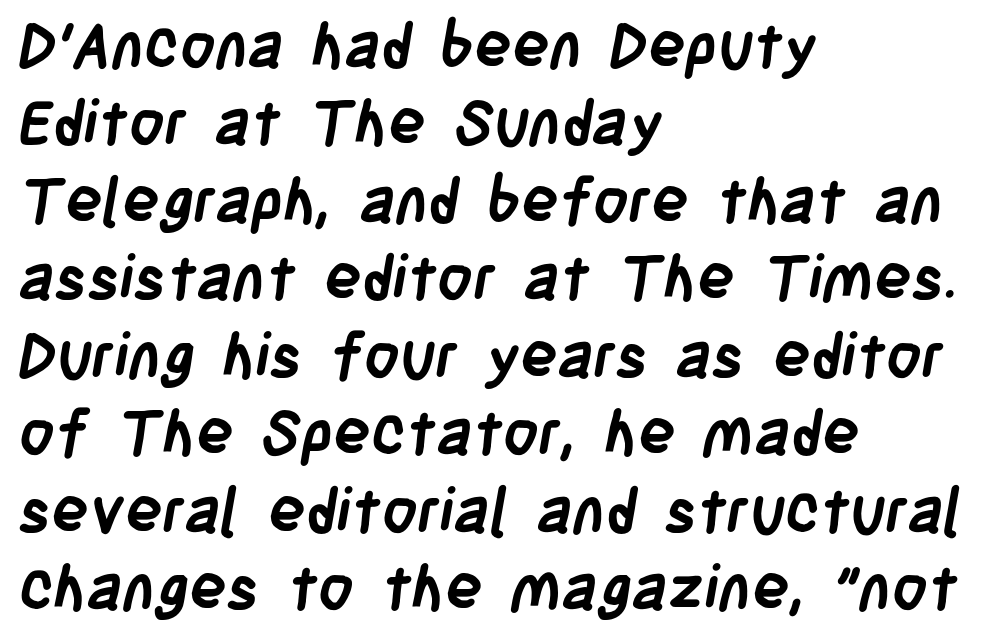
These lines keep a tight, regular rhythm from letter to letter. Examine the stroke ends and you'll find no serifs. Honestly, there is no underline to notice here at all. Do the characters align in a grid? No, the font is proportional.
